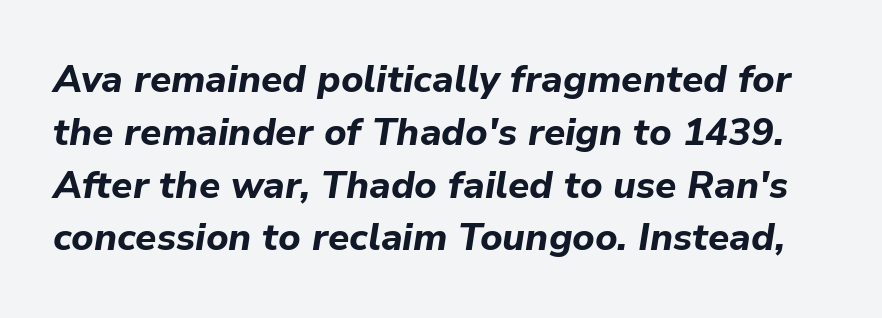
The passage shown is emphatically bold. Any mark beneath the type? The region is blank. Each word holds together tightly as a unit, with standard inter-letter gaps. The space between consecutive lines is moderate. Do the characters align in a grid? No, the font is proportional. Style check: oblique.
